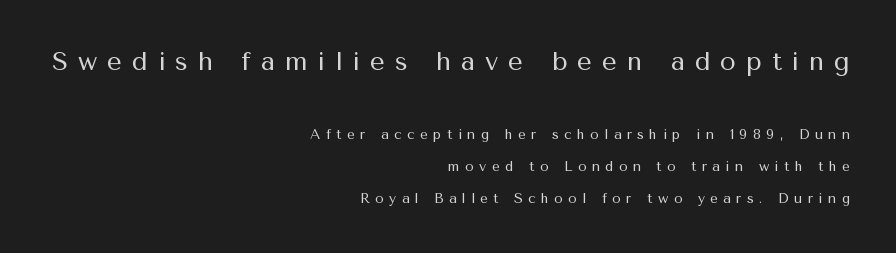
{"italic": "no", "bold": "no", "underline": "no", "align": "right", "line_spacing": "loose", "line_spacing_ratio": 2.28, "letter_spacing": "wide", "letter_spacing_em": 0.38, "larger_block": "first", "size_ratio": 1.86, "glyph_px": 26}
